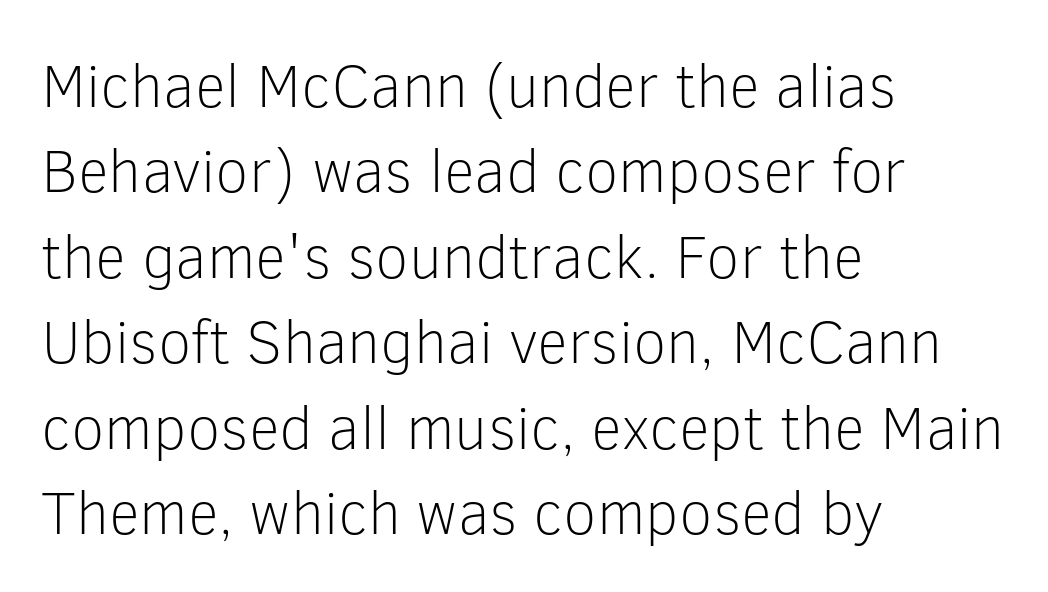
{"serif": "no", "italic": "no", "bold": "no", "weight": "light", "width": "normal", "stroke_contrast": "low", "x_height": "medium", "monospaced": "no", "underline": "no", "align": "left", "line_spacing": "normal", "line_spacing_ratio": 1.4, "letter_spacing": "normal", "letter_spacing_em": 0.0, "glyph_px": 61}
